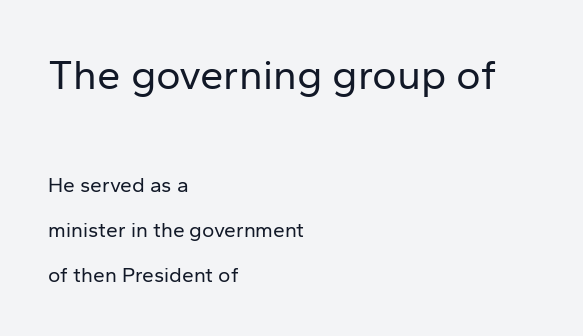
This is the regular roman posture of the typeface. Tracking value appears to be zero — textbook default spacing. Weight class: somewhere from thin through regular. If you drew a ruler down the left edge, every line would touch it. A typesetter would call this proportional, since set widths differ per character.
